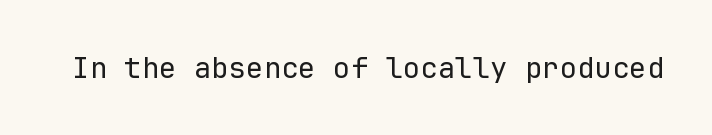
Q: Is the text bold? A: No.
Q: Is the text italic (slanted)? A: No, it is upright.
Q: Is the typeface a serif or a sans-serif typeface? A: Sans-serif.
Q: Is the text underlined? A: No.
Q: Is the spacing between letters normal or unusually wide? A: Normal.
Q: Width (condensed, normal, or wide)? A: Normal.
Q: Stroke contrast? A: Low.
Q: x-height? A: Medium.
Q: Monospaced? A: Yes.
